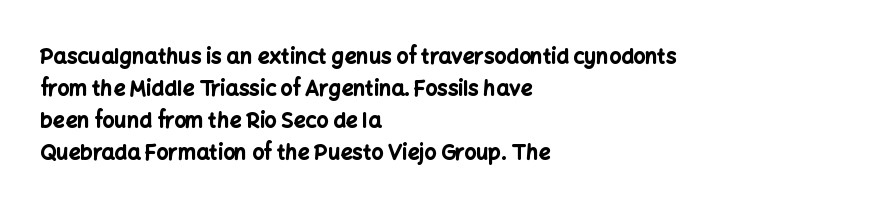
The image shows 21 px bold type, upright; set left-aligned, normal line spacing (1.53x), normal letter spacing, not underlined.
